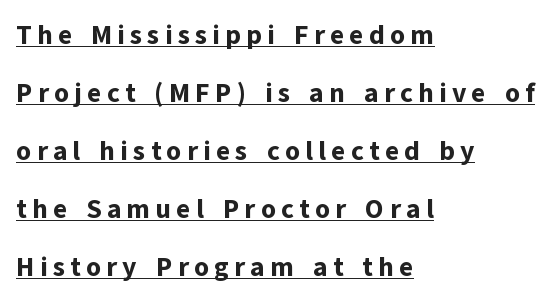
{"italic": "no", "bold": "yes", "underline": "yes", "align": "left", "line_spacing": "loose", "line_spacing_ratio": 2.15, "glyph_px": 27}
